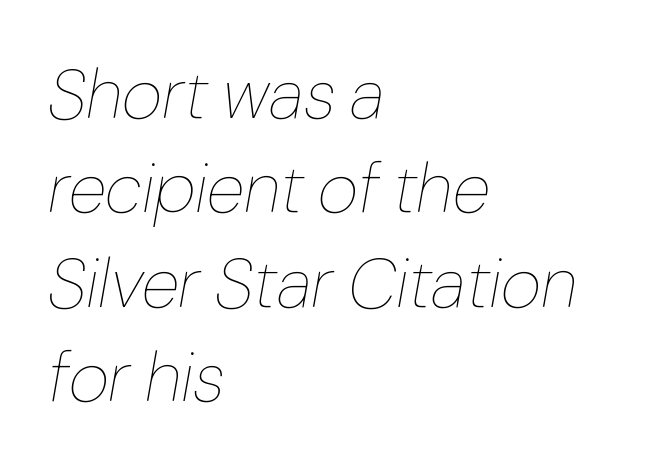
{"italic": "yes", "lean": "right", "slant_degrees": 10, "bold": "no", "weight": "thin", "width": "normal", "stroke_contrast": "low", "x_height": "medium", "monospaced": "no", "underline": "no", "align": "left", "line_spacing": "normal", "line_spacing_ratio": 1.35, "letter_spacing": "normal", "letter_spacing_em": 0.0, "glyph_px": 70}
